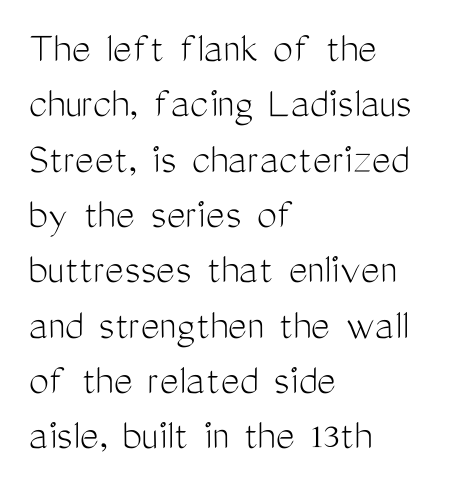
The words here are not underlined. Serifs: no, the terminals of the letterforms are clean. The face used here is proportionally spaced, like ordinary book or web type. Bold? No — there's no thickening of the strokes. The typography opts for an upright posture over an oblique one. Default kerning and tracking; the words read as compact shapes.
